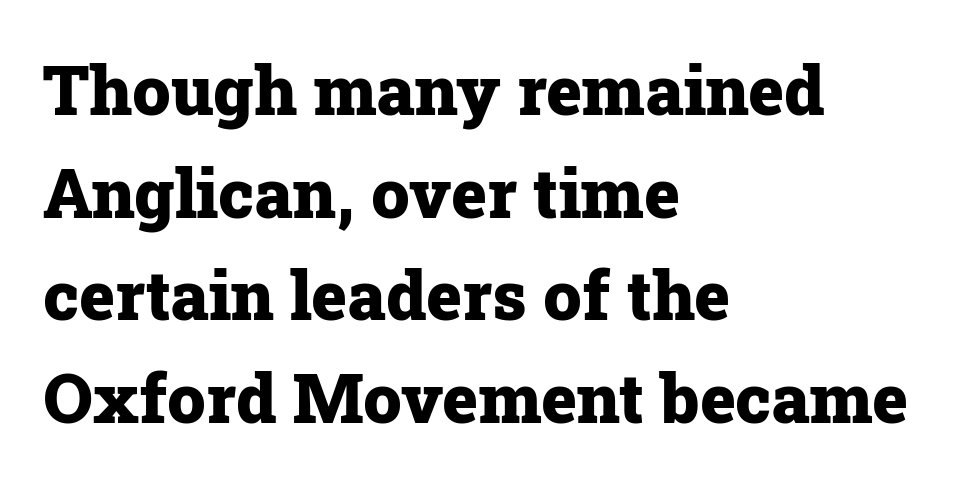
Q: Is the text bold? A: Yes.
Q: Is the text italic (slanted)? A: No, it is upright.
Q: Is the typeface a serif or a sans-serif typeface? A: Serif.
Q: Is the text underlined? A: No.
Q: How is the paragraph aligned? A: Left-aligned.
Q: Is the spacing between letters normal or unusually wide? A: Normal.
Q: Is the spacing between lines tight, normal or loose? A: Normal.
Q: Width (condensed, normal, or wide)? A: Normal.
Q: Stroke contrast? A: Low.
Q: x-height? A: Medium.
Q: Monospaced? A: No.
